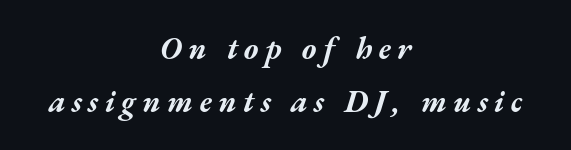
Q: Is the text bold? A: Yes.
Q: Is the text italic (slanted)? A: Yes, it leans right by about 17 degrees.
Q: Is the text underlined? A: No.
Q: How is the paragraph aligned? A: Centered.
Q: Is the spacing between letters normal or unusually wide? A: Unusually wide.
Q: Width (condensed, normal, or wide)? A: Wide.
Q: Stroke contrast? A: Medium.
Q: x-height? A: Medium.
Q: Monospaced? A: No.
